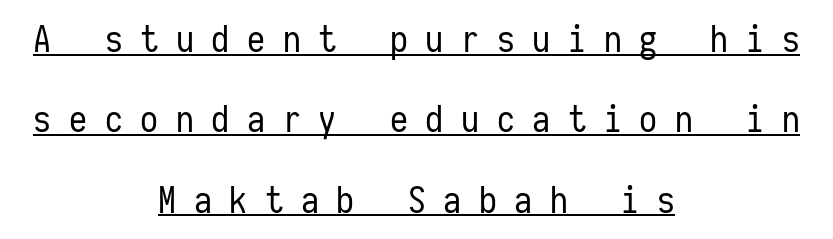
{"serif": "no", "italic": "no", "bold": "no", "weight": "regular", "width": "condensed", "stroke_contrast": "low", "x_height": "medium", "monospaced": "yes", "underline": "yes", "align": "center", "line_spacing": "loose", "line_spacing_ratio": 2.23, "letter_spacing": "wide", "letter_spacing_em": 0.49, "glyph_px": 36}
